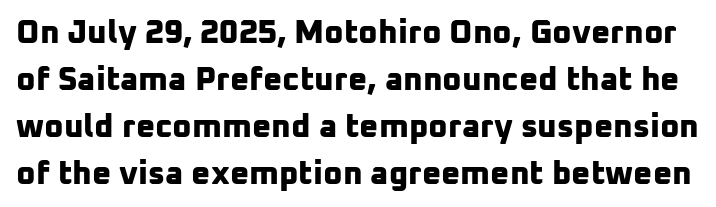
Q: Is the text bold? A: Yes.
Q: Is the typeface a serif or a sans-serif typeface? A: Sans-serif.
Q: Is the text underlined? A: No.
Q: Is the spacing between letters normal or unusually wide? A: Normal.
Q: Is the spacing between lines tight, normal or loose? A: Normal.
Q: Width (condensed, normal, or wide)? A: Normal.
Q: Stroke contrast? A: Low.
Q: x-height? A: Medium.
Q: Monospaced? A: No.
